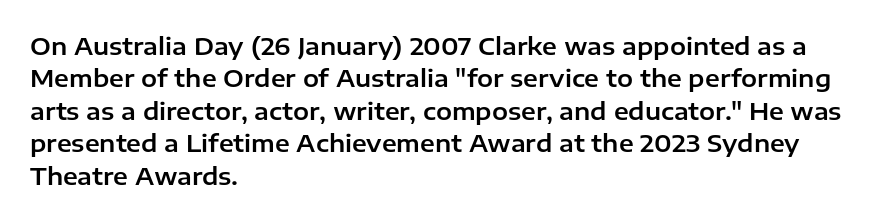
The image shows 24 px text type, upright; set left-aligned, normal line spacing (1.35x), normal letter spacing, not underlined.
